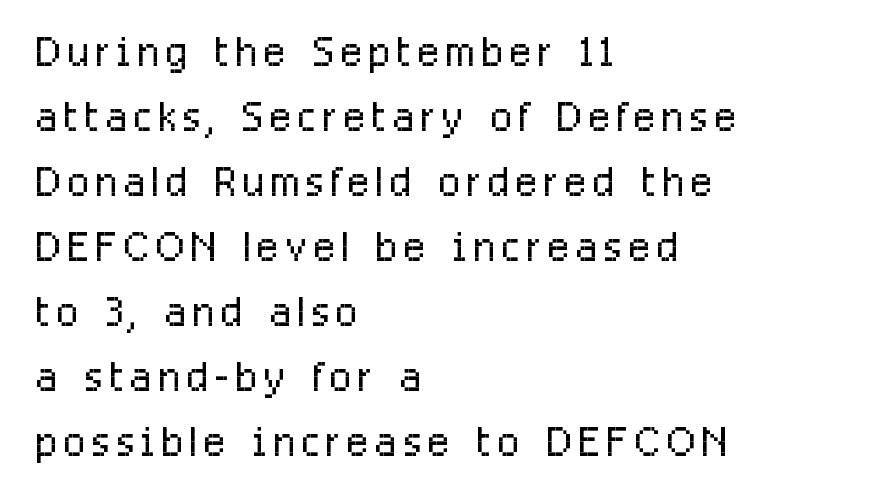
The image shows 58 px light, condensed sans-serif type, upright; set left-aligned, tight line spacing (1.12x), not underlined; low stroke contrast and a medium x-height.
